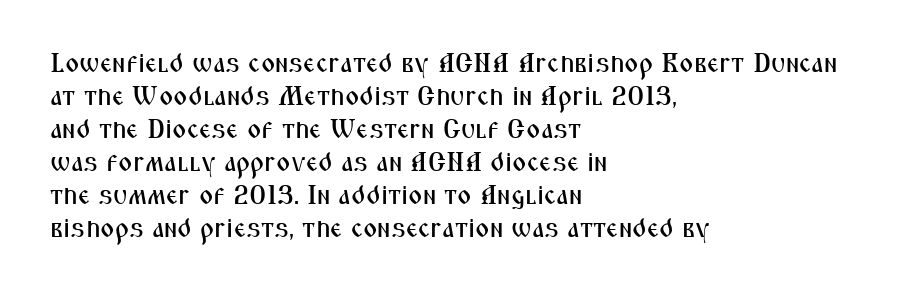
No extra tracking has been applied to these lines. Check the space under the baseline: it is left empty. The font's upright variant was chosen for this text. Casual observation: everything's shoved over to the left.
